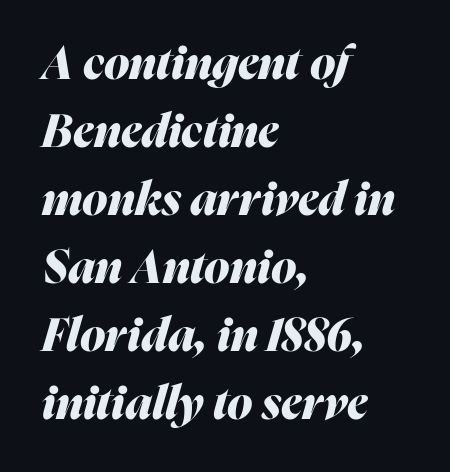
{"italic": "yes", "lean": "right", "slant_degrees": 16, "bold": "yes", "weight": "heavy", "width": "normal", "stroke_contrast": "medium", "x_height": "medium", "monospaced": "no", "underline": "no", "align": "left", "line_spacing": "normal", "line_spacing_ratio": 1.48, "letter_spacing": "normal", "letter_spacing_em": 0.0, "glyph_px": 46}
